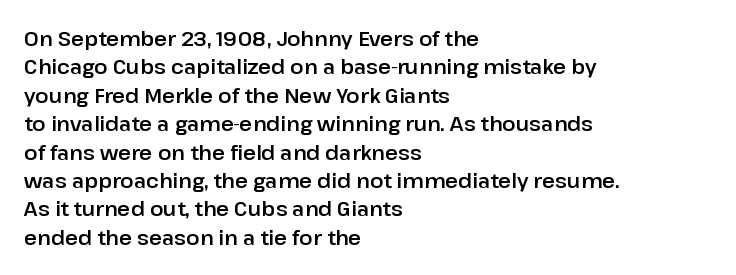
{"italic": "no", "underline": "no", "align": "left", "line_spacing": "normal", "line_spacing_ratio": 1.42, "letter_spacing": "normal", "letter_spacing_em": 0.0, "glyph_px": 20}
